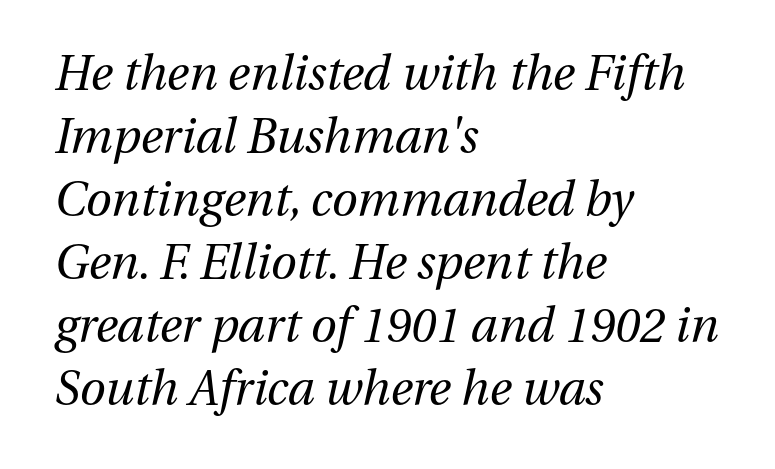
The image shows 47 px regular-weight type, italic (leaning right); set left-aligned, normal line spacing (1.34x), normal letter spacing, not underlined; medium stroke contrast and a medium x-height.
